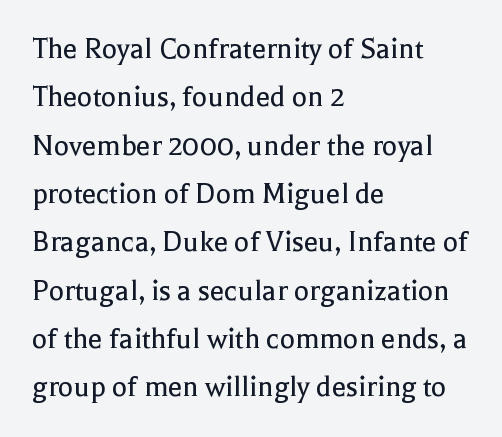
The area under the type is left untouched. The typography opts for an upright posture over an oblique one. Unbolded letterforms with no extra heft. Caption: standard tracking, unaltered.
